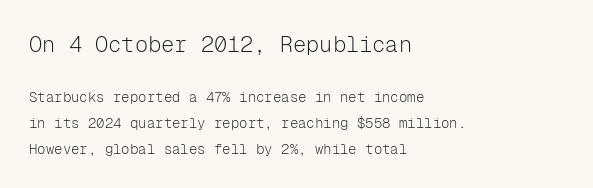
Q: Is the text bold? A: No.
Q: Is the text italic (slanted)? A: No, it is upright.
Q: Is the text underlined? A: No.
Q: How is the paragraph aligned? A: Left-aligned.
Q: Is the spacing between letters normal or unusually wide? A: Normal.
Q: Which block of text is set in a larger size, the first (top) or the second (bottom)? A: The first (top) one.
